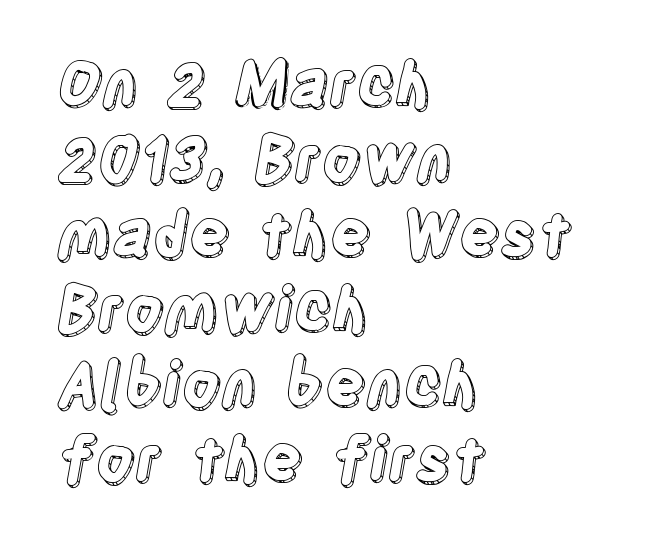
{"width": "condensed", "x_height": "large", "monospaced": "no", "underline": "no", "align": "left", "line_spacing_ratio": 1.23, "letter_spacing": "normal", "letter_spacing_em": 0.0, "glyph_px": 61}
